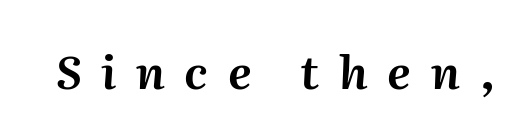
Q: Is the text italic (slanted)? A: Yes, it leans right by about 2 degrees.
Q: Is the text underlined? A: No.
Q: Is the spacing between letters normal or unusually wide? A: Unusually wide.
Q: Width (condensed, normal, or wide)? A: Normal.
Q: Stroke contrast? A: Medium.
Q: x-height? A: Medium.
Q: Monospaced? A: No.
